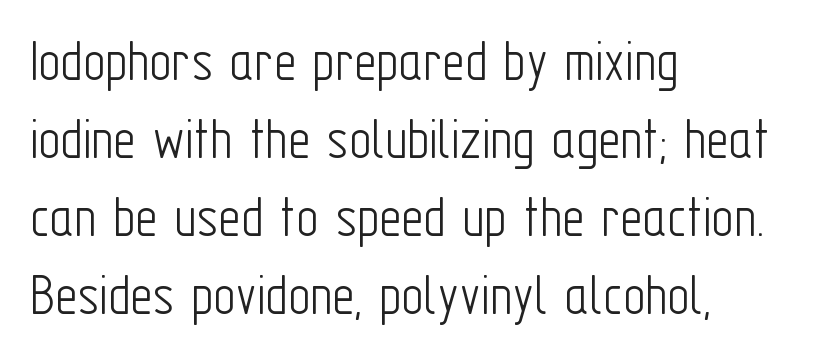
{"serif": "no", "italic": "no", "bold": "no", "weight": "light", "width": "condensed", "stroke_contrast": "low", "x_height": "medium", "monospaced": "no", "underline": "no", "align": "left", "line_spacing": "normal", "line_spacing_ratio": 1.28, "letter_spacing": "normal", "letter_spacing_em": 0.0, "glyph_px": 61}
